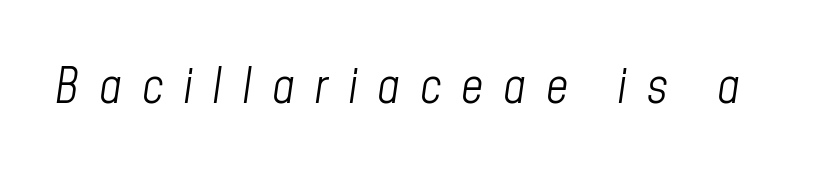
The image shows 49 px light, condensed type, italic (leaning right); set unusually wide letter spacing (+0.4 em), not underlined; low stroke contrast and a medium x-height.
